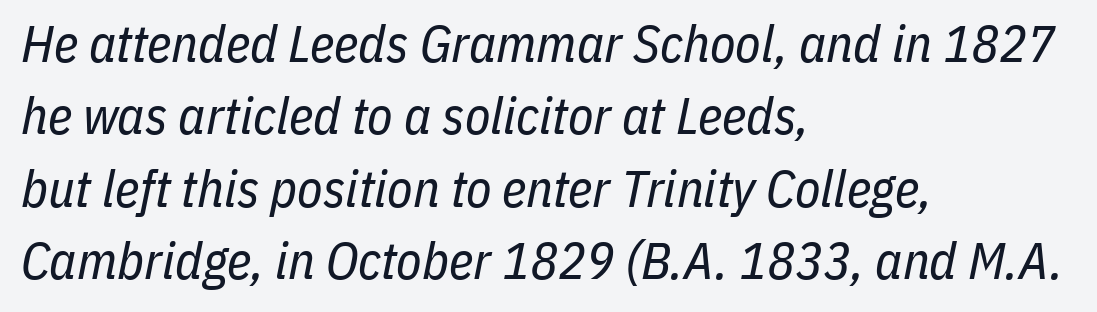
The image shows 52 px regular-weight, condensed type, italic (leaning right); set left-aligned, normal line spacing (1.39x), normal letter spacing, not underlined; low stroke contrast and a medium x-height.
